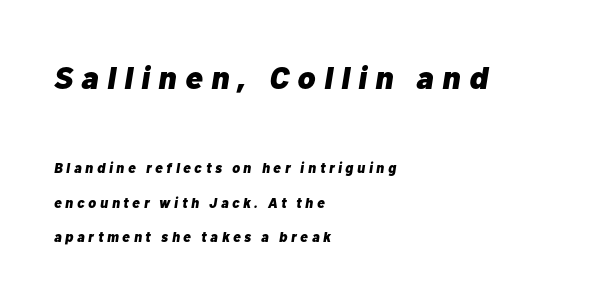
Q: Is the text bold? A: Yes.
Q: Is the text italic (slanted)? A: Yes, it leans right by about 10 degrees.
Q: Is the text underlined? A: No.
Q: How is the paragraph aligned? A: Left-aligned.
Q: Is the spacing between letters normal or unusually wide? A: Unusually wide.
Q: Is the spacing between lines tight, normal or loose? A: Loose.
Q: Which block of text is set in a larger size, the first (top) or the second (bottom)? A: The first (top) one.
Q: Width (condensed, normal, or wide)? A: Normal.
Q: Stroke contrast? A: Low.
Q: x-height? A: Medium.
Q: Monospaced? A: No.
